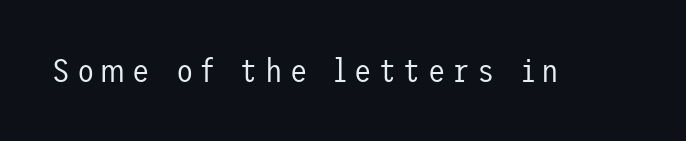
Spacing between characters has been opened up far beyond the box default. I'd call this a sans setting — the letters go barefoot. The space beneath each line is pristine and unruled. These glyphs show unthickened strokes, regular width or finer.
